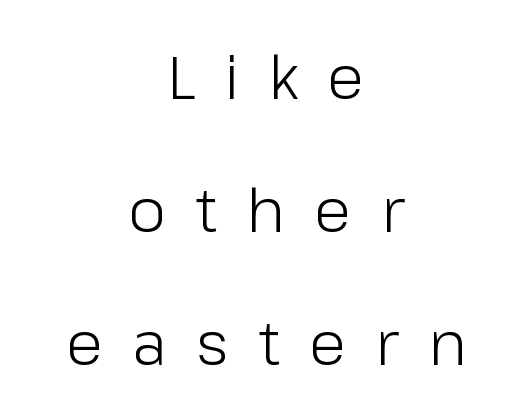
The designer dialed line spacing up above the default. Caption: expanded tracking, letters set apart. The gap between lines stays unmarked. Classification — sans serif.
